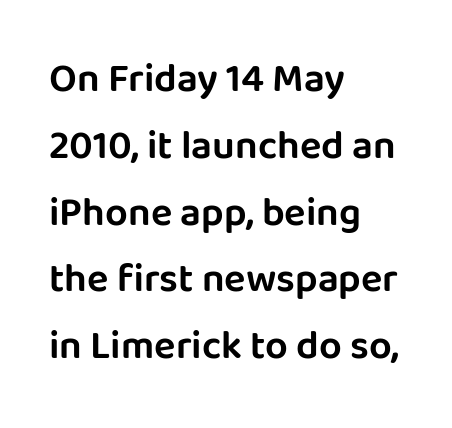
Each word holds together tightly as a unit, with standard inter-letter gaps. Reading down the column, the eye jumps a familiar distance to each next line. Stroke terminals: plain, sans-serif. A classic flush-left, rag-right setting is used for this passage. A typesetter would mark this as roman, not italic. The gap between lines stays unmarked.
